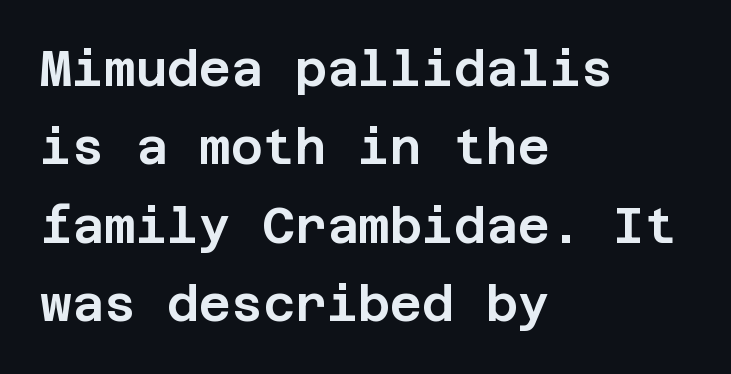
Q: Is the text italic (slanted)? A: No, it is upright.
Q: Is the typeface a serif or a sans-serif typeface? A: Sans-serif.
Q: Is the text underlined? A: No.
Q: How is the paragraph aligned? A: Left-aligned.
Q: Is the spacing between letters normal or unusually wide? A: Normal.
Q: Is the spacing between lines tight, normal or loose? A: Normal.
Q: Width (condensed, normal, or wide)? A: Normal.
Q: Stroke contrast? A: Low.
Q: x-height? A: Large.
